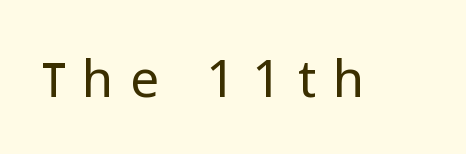
{"serif": "no", "italic": "no", "bold": "no", "weight": "regular", "width": "normal", "stroke_contrast": "low", "x_height": "medium", "monospaced": "no", "underline": "no", "letter_spacing": "wide", "letter_spacing_em": 0.33, "glyph_px": 51}
